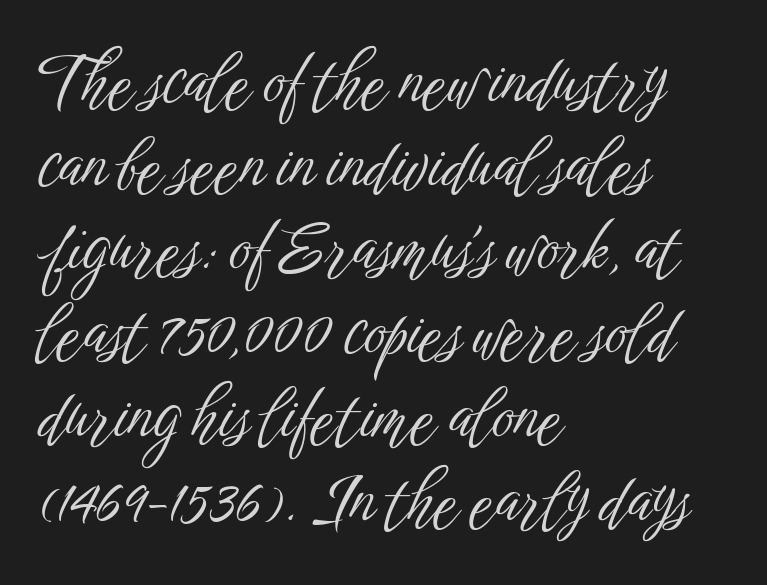
The image shows 67 px light, condensed sans-serif type; set left-aligned, normal line spacing (1.25x), normal letter spacing, not underlined; low stroke contrast and a medium x-height.
